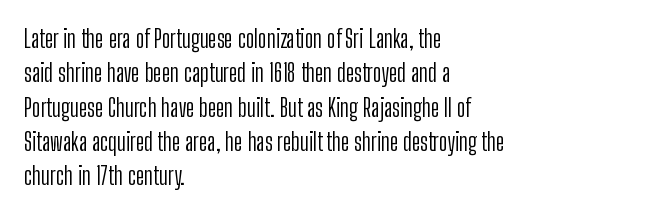
The image shows 24 px text type, upright; set left-aligned, normal line spacing (1.43x), normal letter spacing, not underlined.
